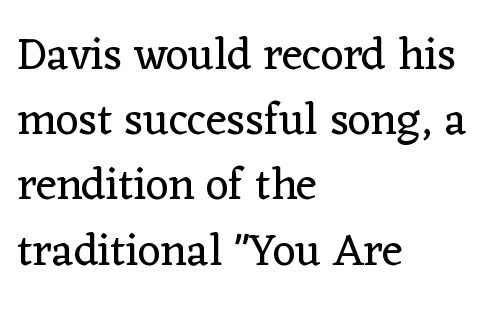
The image shows 45 px regular-weight serif type, upright; set left-aligned, normal line spacing (1.45x), normal letter spacing, not underlined; low stroke contrast and a medium x-height.
